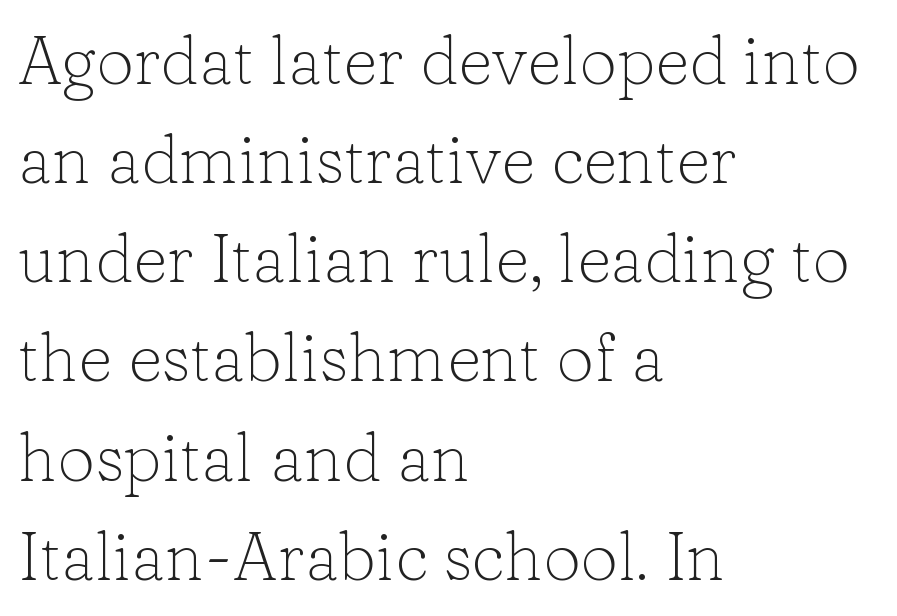
This sample has the flowing, uneven cadence of proportional lettering. The area under the type is left untouched. I'd call this a serif setting — the letters wear small feet. The letterforms sit shoulder to shoulder at normal distance. Is there much room between lines? A standard amount, neither cramped nor airy. Stroke thickness stays within the range of a standard reading face or lighter.
